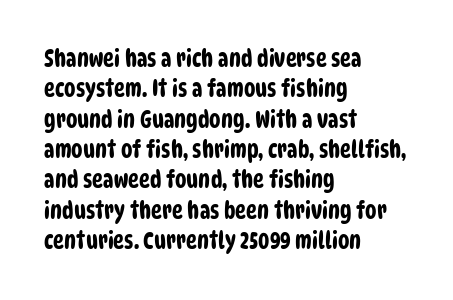
The image shows 23 px text type; set left-aligned, normal line spacing (1.32x), normal letter spacing, not underlined.
